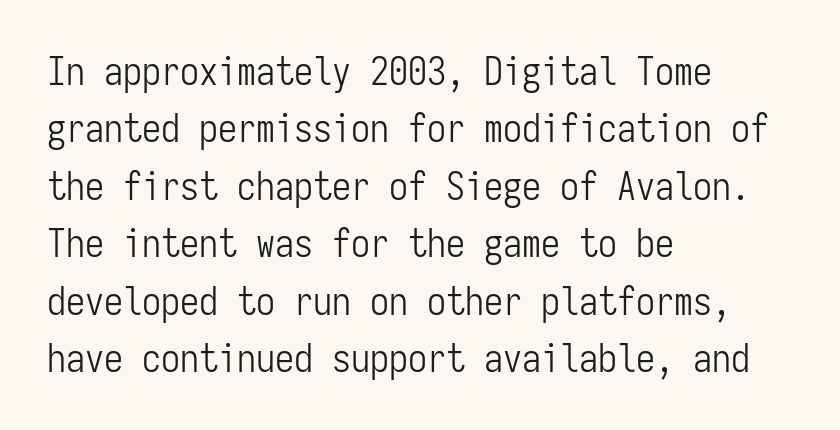
The typography opts for an upright posture over an oblique one. Characters follow at the spacing the type designer built in. These lines sit exactly where default settings would place them. Visually the block forms a straight wall on the left and a jagged coastline on the right. Are there feet on the stems? There aren't — it's a sans.
